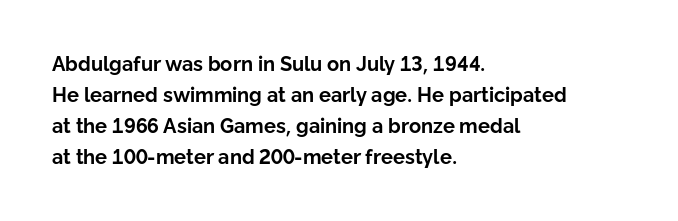
This is heavy type, rendered in bold. No extra tracking has been applied to these lines. The lines in this sample share a left origin and differ only in where they stop. A typesetter would call this leading conventional body-copy spacing. The typography opts for an upright posture over an oblique one. No word sits above an underline.
